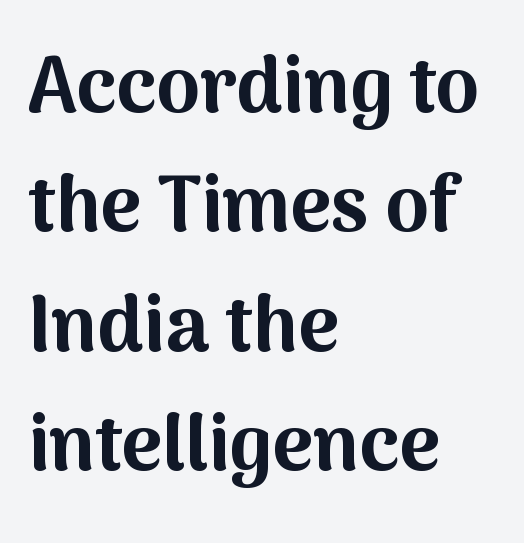
Q: Is the text bold? A: Yes.
Q: Is the text italic (slanted)? A: No, it is upright.
Q: Is the typeface a serif or a sans-serif typeface? A: Sans-serif.
Q: Is the text underlined? A: No.
Q: How is the paragraph aligned? A: Left-aligned.
Q: Is the spacing between letters normal or unusually wide? A: Normal.
Q: Is the spacing between lines tight, normal or loose? A: Normal.
Q: Width (condensed, normal, or wide)? A: Normal.
Q: Stroke contrast? A: Medium.
Q: x-height? A: Medium.
Q: Monospaced? A: No.
